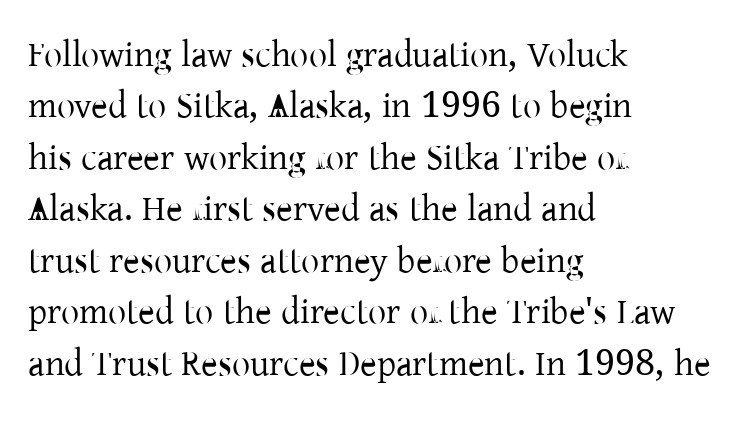
{"serif": "yes", "italic": "no", "bold": "no", "weight": "regular", "width": "normal", "stroke_contrast": "low", "x_height": "medium", "monospaced": "no", "underline": "no", "align": "left", "line_spacing": "normal", "line_spacing_ratio": 1.43, "letter_spacing": "normal", "letter_spacing_em": 0.0, "glyph_px": 36}
